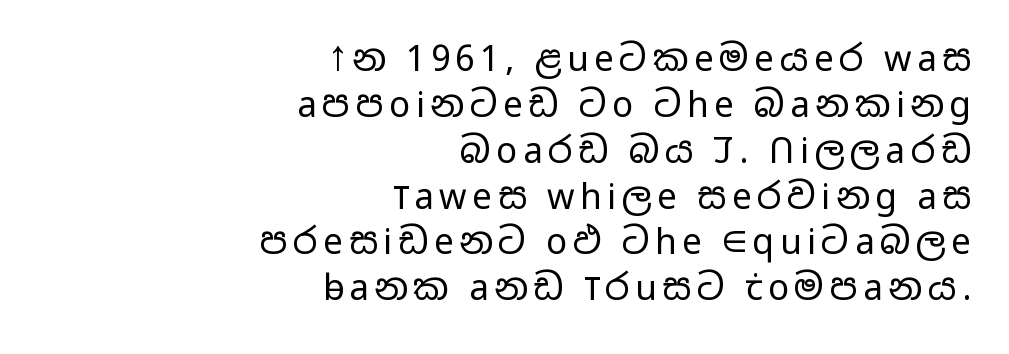
Rule under the text: the space is simply empty. The rendering uses a moderate line-height, typical for paragraphs. The paragraph shown leans on its right margin. The letters stand straight up with perfectly vertical stems. A typesetter would label this face a sans. The weight would be labelled regular, book, light, or lighter still.
